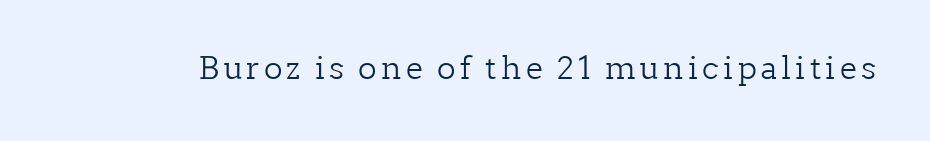
Do the characters align in a grid? No, the font is proportional. To sum up the face: it has serifs. The space directly below the letters is spotless. This reads as an unemphasized weight, regular at the heaviest. Every character sits straight up, as roman type does.
